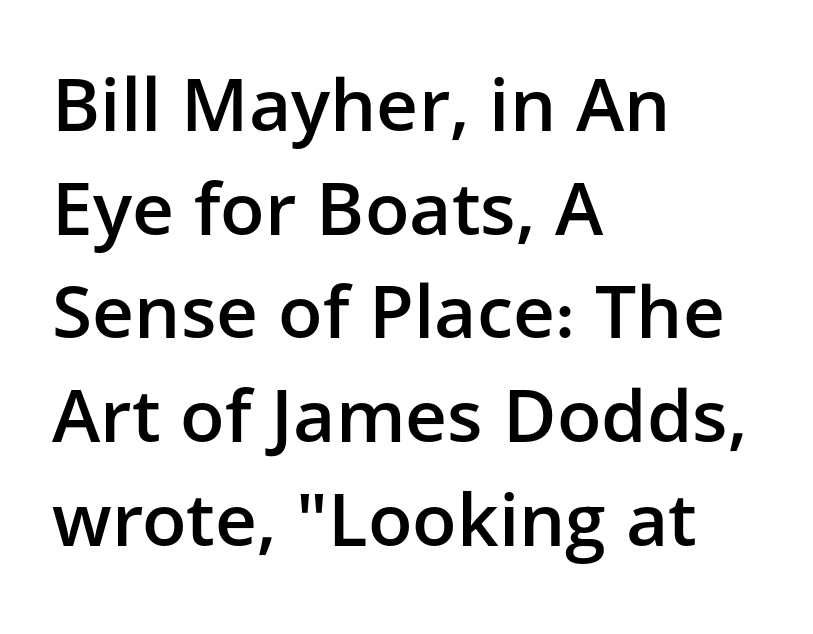
{"serif": "no", "italic": "no", "bold": "semi", "weight": "semibold", "width": "normal", "stroke_contrast": "low", "x_height": "medium", "monospaced": "no", "underline": "no", "align": "left", "line_spacing": "normal", "line_spacing_ratio": 1.42, "letter_spacing": "normal", "letter_spacing_em": 0.0, "glyph_px": 73}
